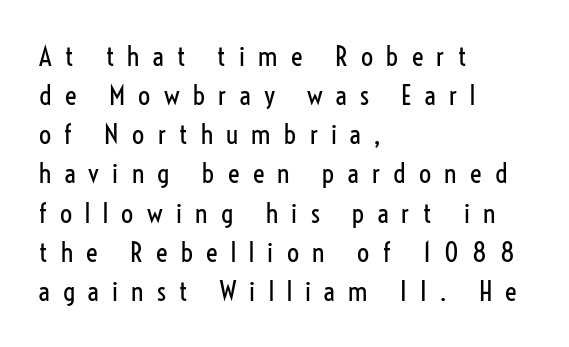
{"italic": "no", "bold": "no", "underline": "no", "align": "left", "line_spacing": "normal", "line_spacing_ratio": 1.45, "letter_spacing": "wide", "letter_spacing_em": 0.49, "glyph_px": 27}
